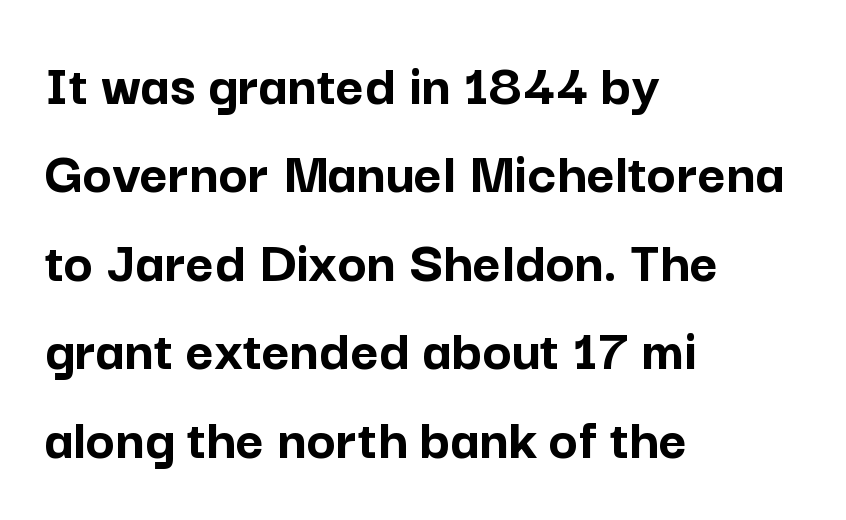
{"serif": "no", "italic": "no", "bold": "yes", "weight": "semibold", "width": "normal", "stroke_contrast": "low", "x_height": "medium", "monospaced": "no", "underline": "no", "align": "left", "line_spacing": "normal", "line_spacing_ratio": 1.45, "letter_spacing": "normal", "letter_spacing_em": 0.0, "glyph_px": 61}
